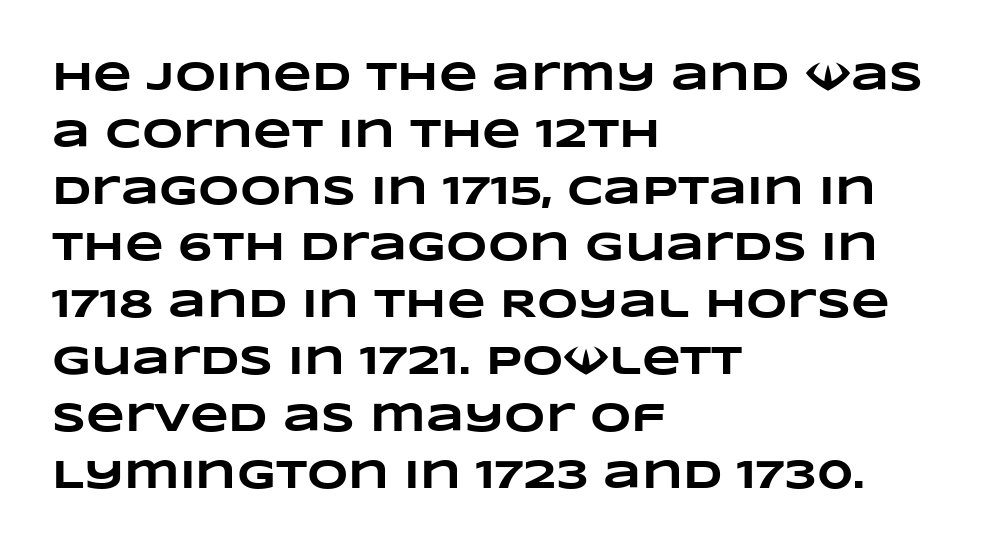
The image shows 40 px heavy, wide type; set left-aligned, normal line spacing (1.42x), normal letter spacing, not underlined; low stroke contrast and a large x-height.
